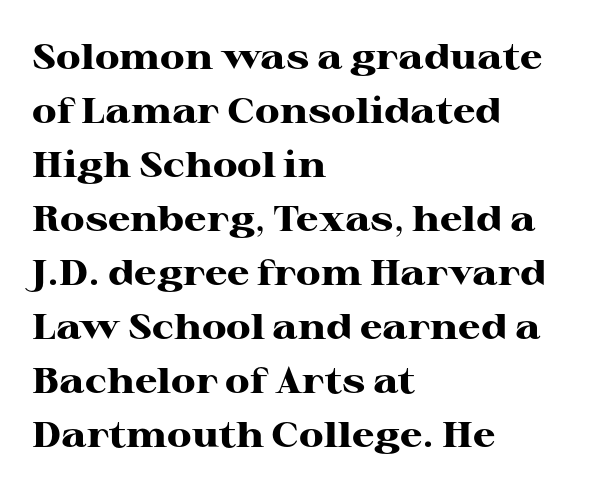
As a designer I'd log this as weight 700, bold. Line beginnings align vertically; line endings do not. Plain, unruled lines of type. The designer went with a serif here, giving each stem small feet. The lines sit at an ordinary, default distance from one another.
